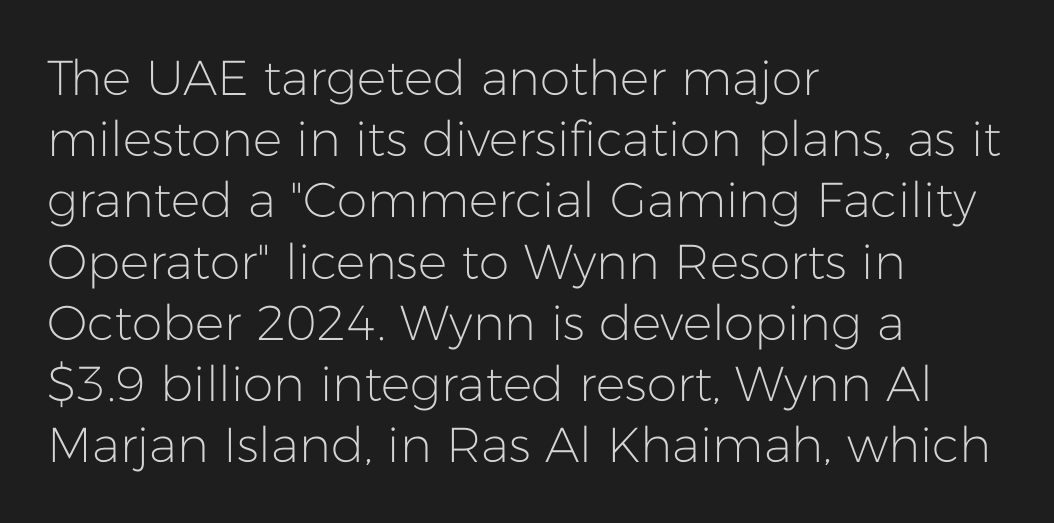
{"serif": "no", "italic": "no", "bold": "no", "weight": "light", "width": "normal", "stroke_contrast": "low", "x_height": "medium", "monospaced": "no", "underline": "no", "align": "left", "line_spacing": "normal", "line_spacing_ratio": 1.25, "letter_spacing": "normal", "letter_spacing_em": 0.0, "glyph_px": 49}
